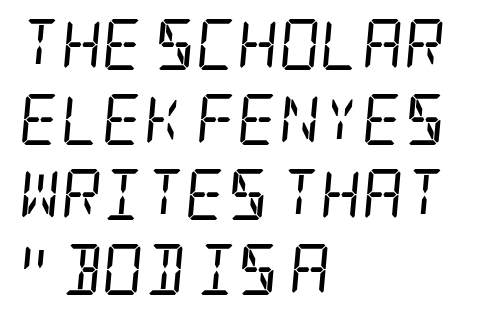
{"serif": "yes", "italic": "yes", "lean": "right", "slant_degrees": 5, "bold": "no", "weight": "regular", "width": "condensed", "stroke_contrast": "low", "x_height": "large", "underline": "no", "align": "left", "line_spacing": "normal", "line_spacing_ratio": 1.47, "letter_spacing": "normal", "letter_spacing_em": 0.0, "glyph_px": 51}
